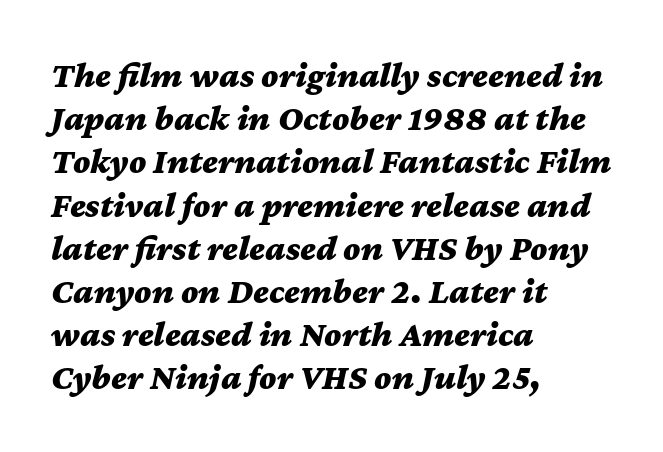
Students, note that the glyphs here touch the page at normal intervals. The glyphs have the mass of a bold cut. Visually the block forms a straight wall on the left and a jagged coastline on the right. The rendering uses natural spacing where letterforms have individual widths.
